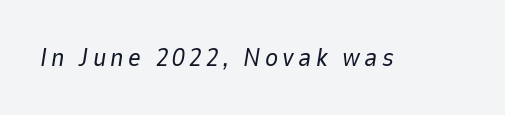
The image shows 25 px text type, italic (leaning right); set not underlined.
